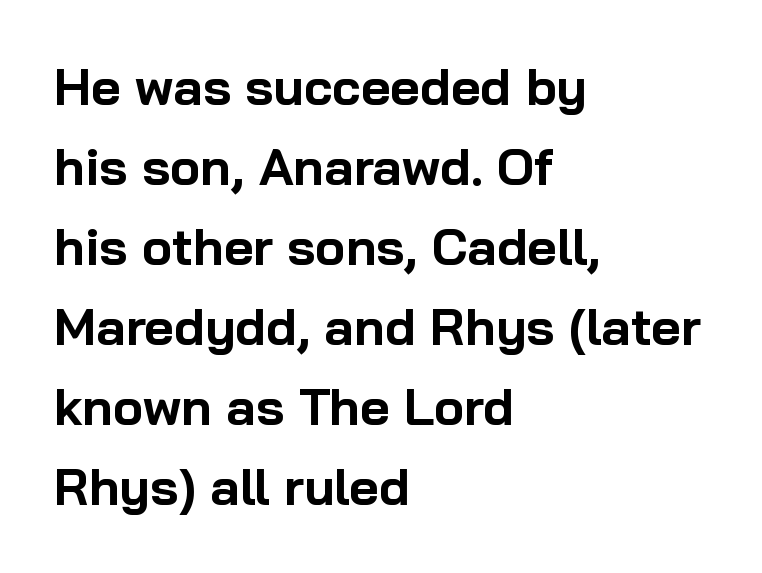
The image shows 51 px bold sans-serif type, upright; set left-aligned, normal line spacing (1.57x), normal letter spacing, not underlined; low stroke contrast and a medium x-height.
